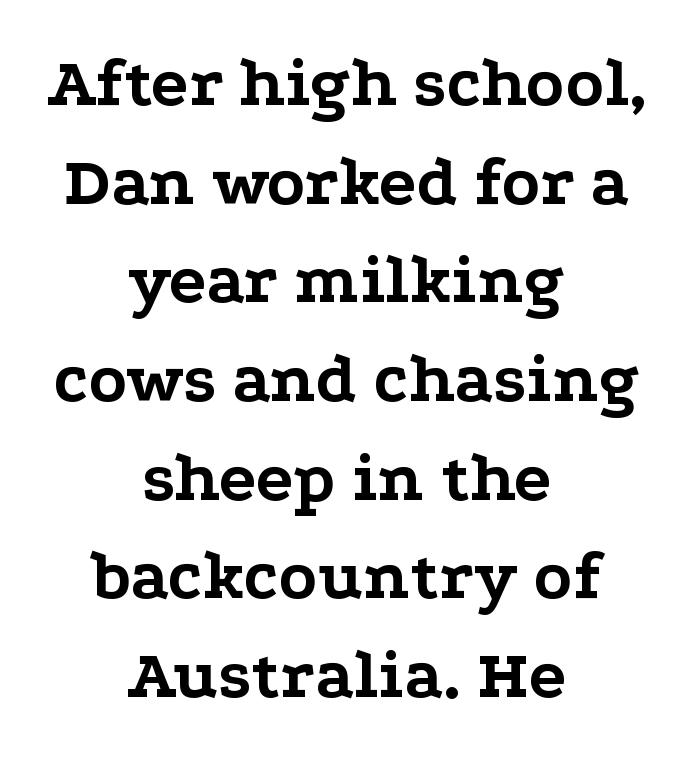
{"serif": "yes", "italic": "no", "bold": "yes", "weight": "bold", "width": "wide", "stroke_contrast": "low", "x_height": "medium", "monospaced": "no", "underline": "no", "align": "center", "line_spacing": "normal", "line_spacing_ratio": 1.41, "letter_spacing": "normal", "letter_spacing_em": 0.0, "glyph_px": 70}
